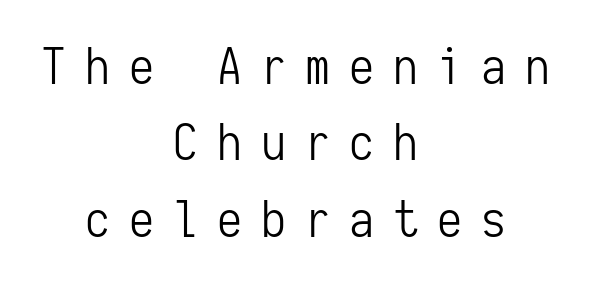
{"serif": "no", "italic": "no", "bold": "no", "weight": "light", "width": "condensed", "stroke_contrast": "low", "x_height": "medium", "monospaced": "yes", "underline": "no", "align": "center", "line_spacing": "normal", "line_spacing_ratio": 1.53, "letter_spacing": "wide", "letter_spacing_em": 0.38, "glyph_px": 50}
